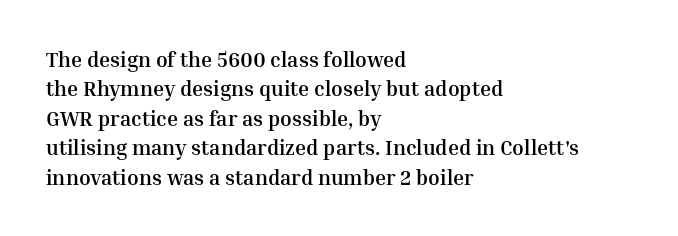
{"italic": "no", "bold": "yes", "underline": "no", "align": "left", "line_spacing": "normal", "line_spacing_ratio": 1.4, "letter_spacing": "normal", "letter_spacing_em": 0.0, "glyph_px": 21}
